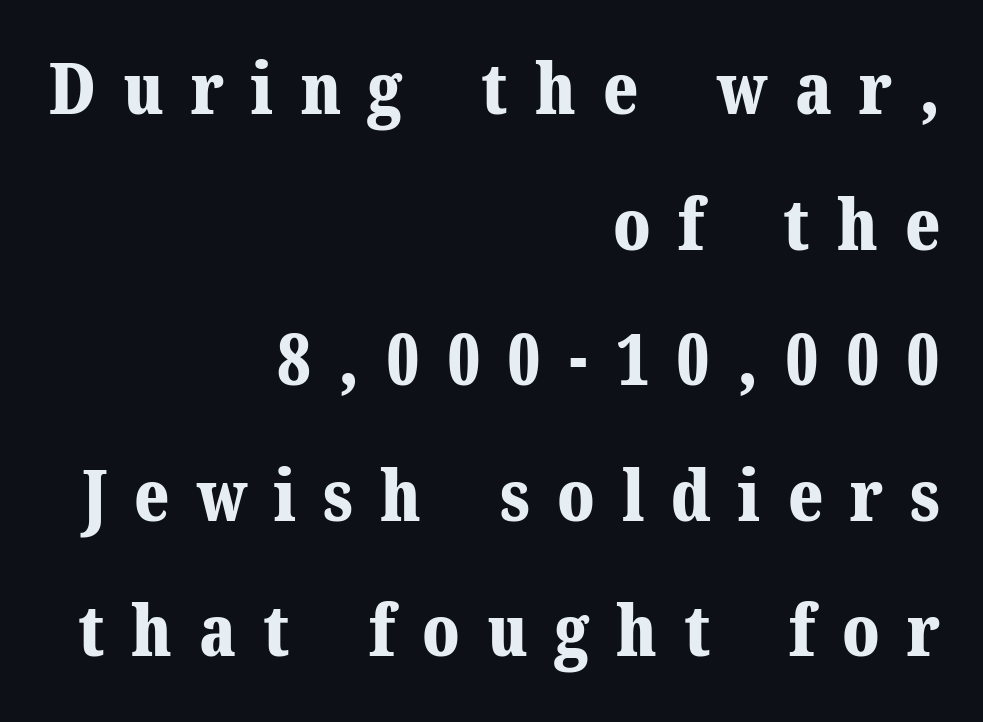
Q: Is the text bold? A: Yes.
Q: Is the text italic (slanted)? A: No, it is upright.
Q: Is the typeface a serif or a sans-serif typeface? A: Serif.
Q: Is the text underlined? A: No.
Q: How is the paragraph aligned? A: Right-aligned.
Q: Is the spacing between letters normal or unusually wide? A: Unusually wide.
Q: Is the spacing between lines tight, normal or loose? A: Loose.
Q: Width (condensed, normal, or wide)? A: Normal.
Q: Stroke contrast? A: Medium.
Q: x-height? A: Medium.
Q: Monospaced? A: No.
